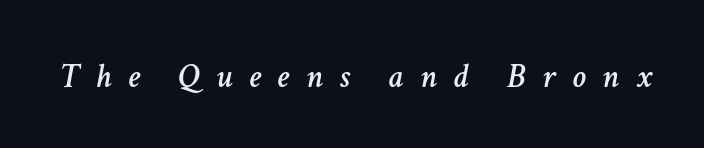
{"italic": "yes", "lean": "right", "slant_degrees": 11, "width": "normal", "stroke_contrast": "low", "x_height": "medium", "monospaced": "no", "underline": "no", "letter_spacing": "wide", "letter_spacing_em": 0.49, "glyph_px": 34}
